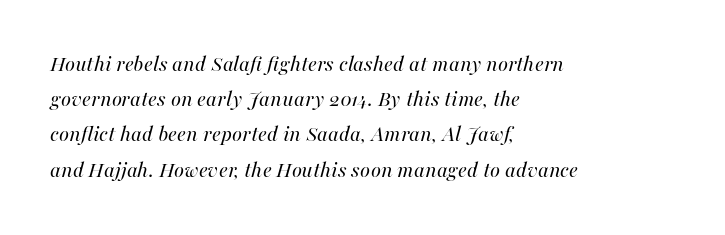
The strip under each line holds only bare page. A quiet, ordinary-to-light weight characterises the typeface. Observe the lean: these are italic letterforms. The letters sit at their default tracking, neither squeezed nor spread. The leading is moderate, giving the passage an even texture. The lines are quadded left.
